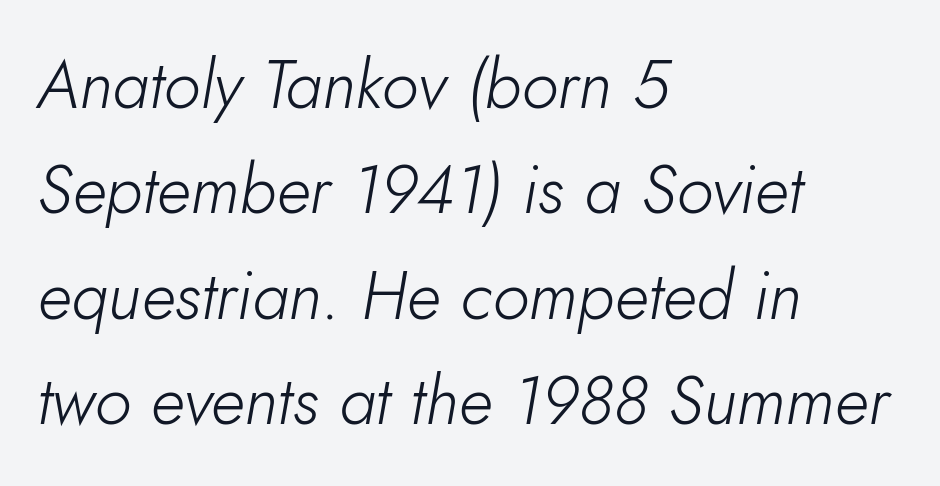
The face used here is proportionally spaced, like ordinary book or web type. The typesetting does not lean heavy: it is not bold. Check the space under the baseline: it is left empty. The typesetter chose a ragged-right arrangement here. Is the letter spacing exaggerated? No — it looks like the ordinary default. If you measured baseline to baseline, you'd find a middling distance.
